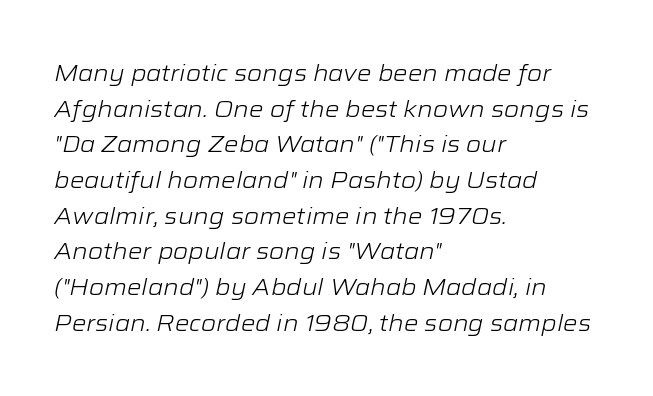
The image shows 23 px text type, italic (leaning right); set left-aligned, normal line spacing (1.55x), normal letter spacing, not underlined.
